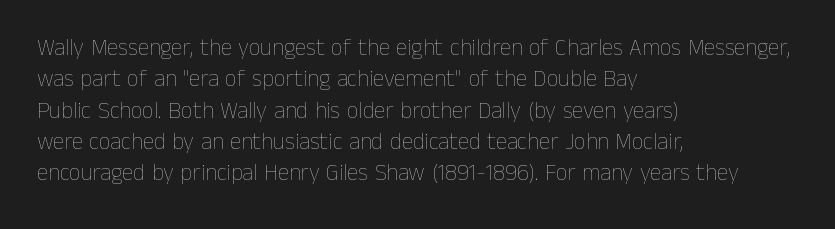
Q: Is the text bold? A: No.
Q: Is the text italic (slanted)? A: No, it is upright.
Q: Is the text underlined? A: No.
Q: How is the paragraph aligned? A: Left-aligned.
Q: Is the spacing between letters normal or unusually wide? A: Normal.
Q: Is the spacing between lines tight, normal or loose? A: Normal.
